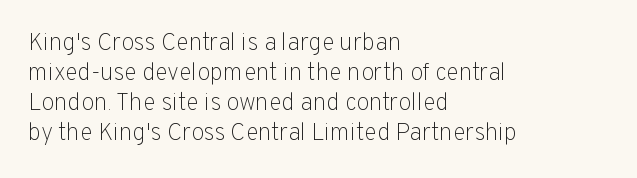
{"italic": "no", "bold": "no", "underline": "no", "align": "left", "line_spacing": "normal", "line_spacing_ratio": 1.25, "letter_spacing": "normal", "letter_spacing_em": 0.0, "glyph_px": 24}
